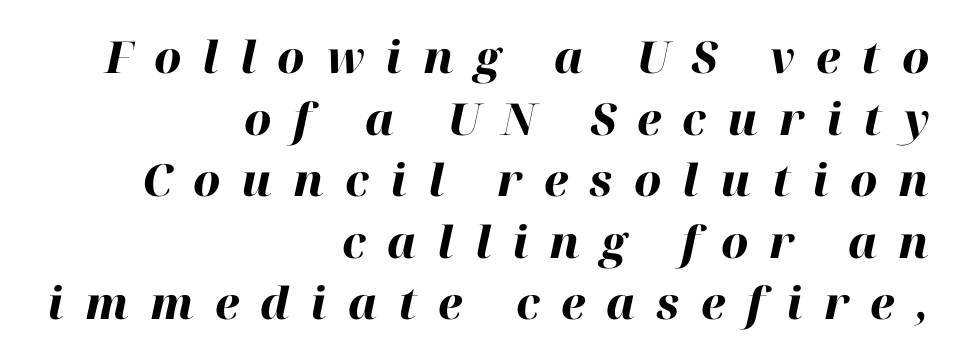
The image shows 44 px heavy type, italic (leaning right); set right-aligned, normal line spacing (1.4x), unusually wide letter spacing (+0.48 em), not underlined; high stroke contrast and a medium x-height.
